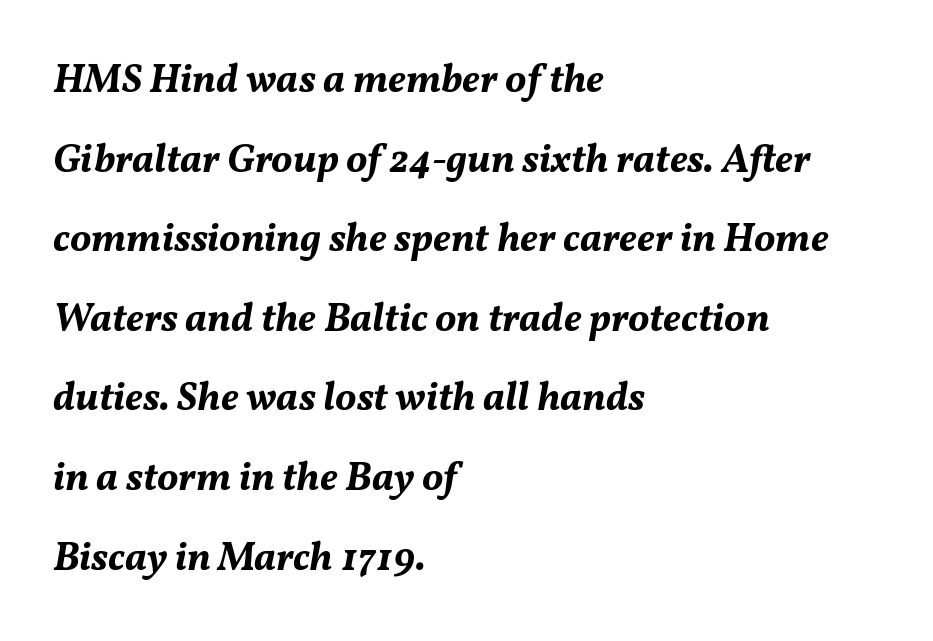
{"italic": "yes", "lean": "right", "slant_degrees": 11, "bold": "yes", "weight": "bold", "width": "normal", "stroke_contrast": "medium", "x_height": "medium", "monospaced": "no", "underline": "no", "align": "left", "line_spacing": "loose", "line_spacing_ratio": 1.99, "letter_spacing": "normal", "letter_spacing_em": 0.0, "glyph_px": 40}
